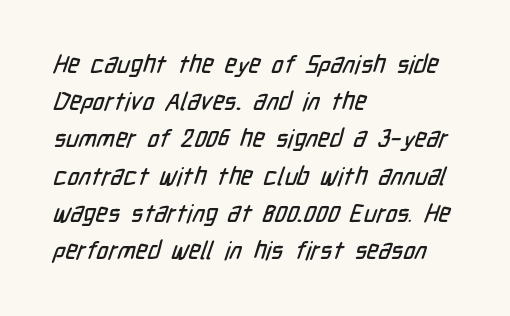
The image shows 25 px text type; set left-aligned, normal line spacing (1.49x), normal letter spacing, not underlined.
